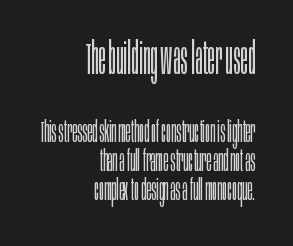
{"serif": "no", "italic": "no", "bold": "no", "weight": "light", "width": "condensed", "stroke_contrast": "low", "x_height": "large", "monospaced": "no", "underline": "no", "align": "right", "line_spacing": "tight", "line_spacing_ratio": 0.97, "letter_spacing": "normal", "letter_spacing_em": 0.0, "larger_block": "first", "size_ratio": 1.5, "glyph_px": 45}
